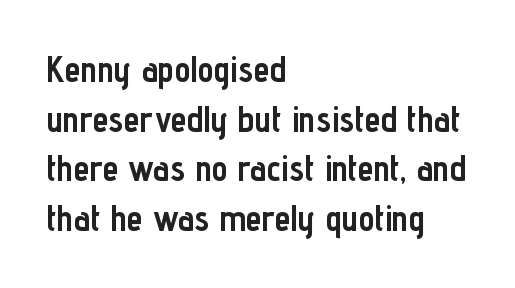
Q: Is the text bold? A: Yes.
Q: Is the text italic (slanted)? A: No, it is upright.
Q: Is the typeface a serif or a sans-serif typeface? A: Sans-serif.
Q: Is the text underlined? A: No.
Q: How is the paragraph aligned? A: Left-aligned.
Q: Is the spacing between letters normal or unusually wide? A: Normal.
Q: Is the spacing between lines tight, normal or loose? A: Normal.
Q: Width (condensed, normal, or wide)? A: Condensed.
Q: Stroke contrast? A: Low.
Q: x-height? A: Medium.
Q: Monospaced? A: No.
